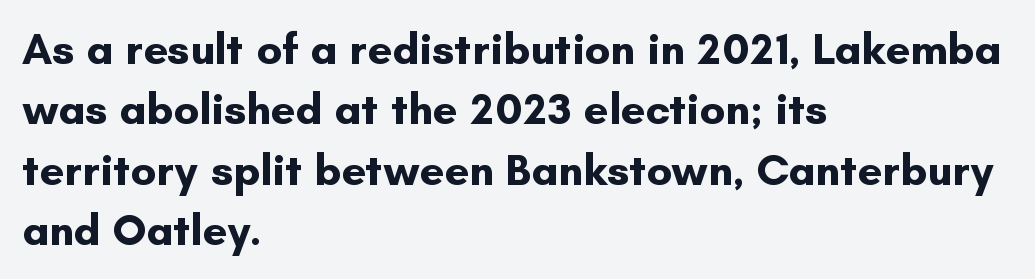
The image shows 44 px bold sans-serif type, upright; set left-aligned, normal line spacing (1.37x), normal letter spacing, not underlined; low stroke contrast and a small x-height.
